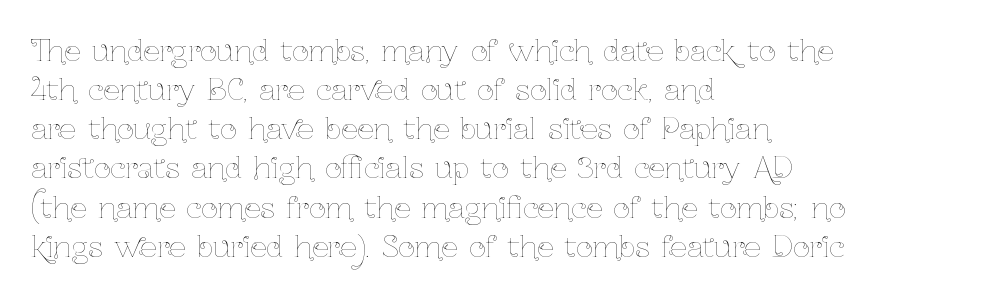
{"italic": "no", "bold": "no", "weight": "thin", "width": "condensed", "stroke_contrast": "low", "x_height": "medium", "monospaced": "no", "underline": "no", "align": "left", "line_spacing": "normal", "line_spacing_ratio": 1.35, "letter_spacing": "normal", "letter_spacing_em": 0.0, "glyph_px": 29}
